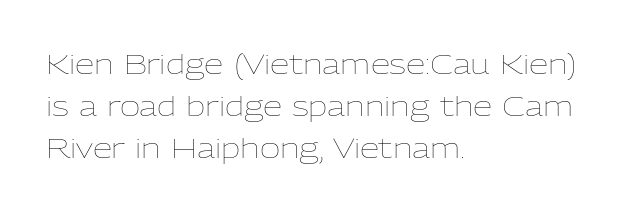
You could not count columns in this text — the font is proportionally spaced. The rendering uses a moderate line-height, typical for paragraphs. Each line starts at the same left margin while the right side varies. Italic: no, the glyphs are upright roman. Only glyphs here, with clear space below each row. Compared with typical body copy, the letter spacing here is the same.
